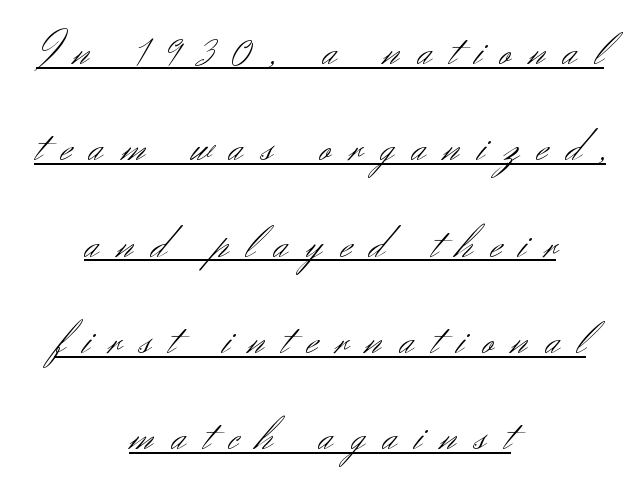
The text block is weighted toward neither margin, spreading evenly from the middle. Successive baselines arrive slowly, with a big drop between each. The weight tops out at a normal text grade.
